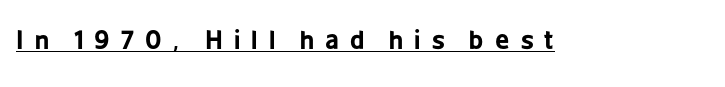
Q: Is the text bold? A: Yes.
Q: Is the text italic (slanted)? A: No, it is upright.
Q: Is the text underlined? A: Yes.
Q: Is the spacing between letters normal or unusually wide? A: Unusually wide.
